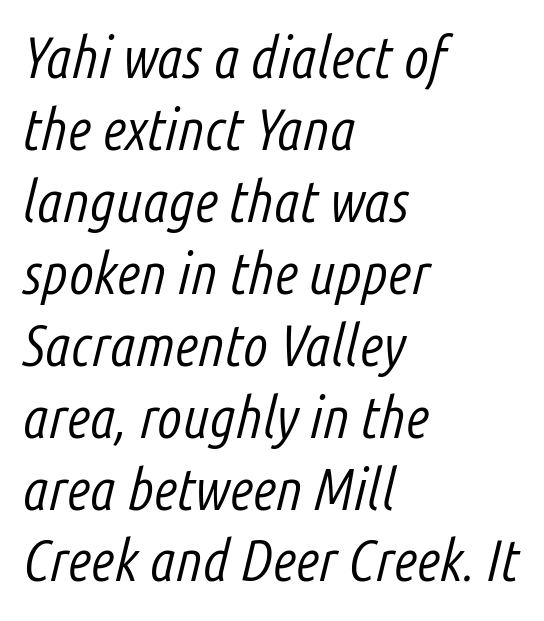
Q: Is the text bold? A: No.
Q: Is the text italic (slanted)? A: Yes, it leans right by about 14 degrees.
Q: Is the text underlined? A: No.
Q: How is the paragraph aligned? A: Left-aligned.
Q: Is the spacing between letters normal or unusually wide? A: Normal.
Q: Width (condensed, normal, or wide)? A: Condensed.
Q: Stroke contrast? A: Low.
Q: x-height? A: Medium.
Q: Monospaced? A: No.
